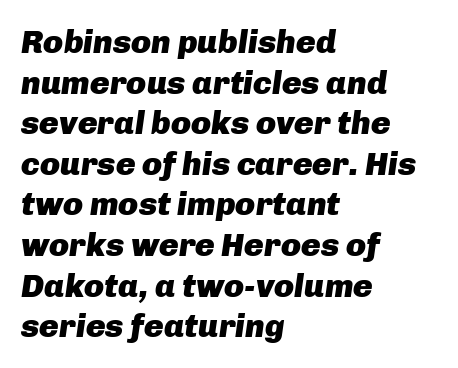
Q: Is the text bold? A: Yes.
Q: Is the text italic (slanted)? A: Yes, it leans right by about 8 degrees.
Q: Is the text underlined? A: No.
Q: How is the paragraph aligned? A: Left-aligned.
Q: Is the spacing between letters normal or unusually wide? A: Normal.
Q: Width (condensed, normal, or wide)? A: Normal.
Q: Stroke contrast? A: Low.
Q: x-height? A: Medium.
Q: Monospaced? A: No.
